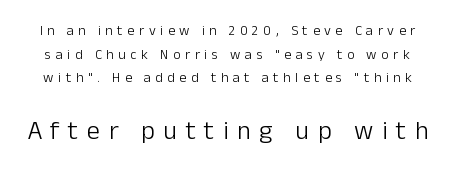
Q: Is the text bold? A: No.
Q: Is the text italic (slanted)? A: No, it is upright.
Q: Is the text underlined? A: No.
Q: Is the spacing between letters normal or unusually wide? A: Unusually wide.
Q: Is the spacing between lines tight, normal or loose? A: Normal.
Q: Which block of text is set in a larger size, the first (top) or the second (bottom)? A: The second (bottom) one.
